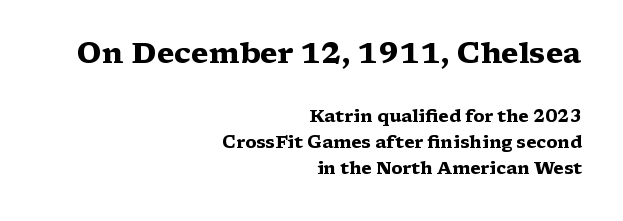
The image shows 29 px heavy, wide serif type, upright; set right-aligned, normal line spacing (1.54x), normal letter spacing, not underlined; the first (top) block is 1.71x larger; medium stroke contrast and a medium x-height.
